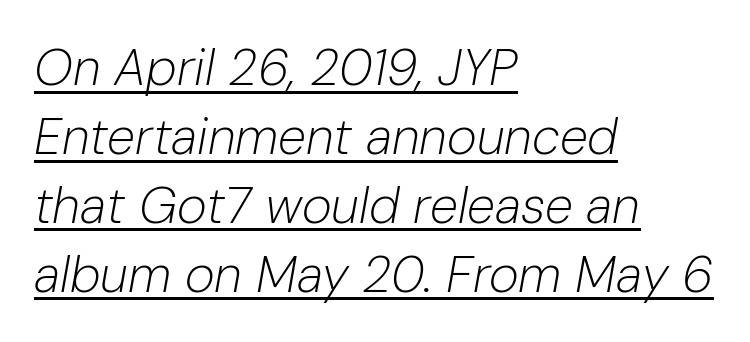
The passage is arranged the way most books set body copy — flush left. Is this a fixed-width face? No — the glyphs have proportional, varying widths. Vertically, the passage feels balanced, rows spaced as you'd expect. Quick note: italic. Inter-character spacing is left at the font's built-in metrics. The words here are underlined.
